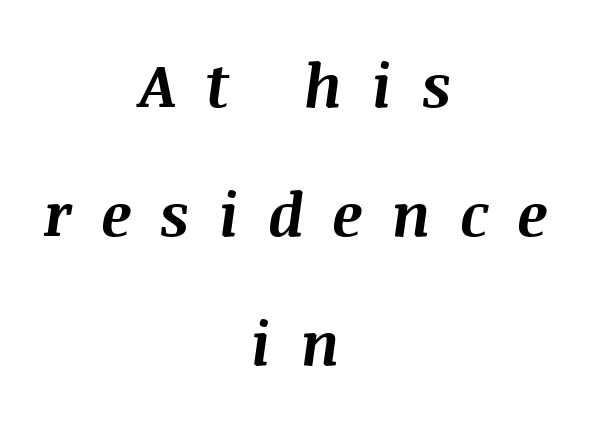
The image shows 60 px bold type, italic (leaning right); set centered, loose line spacing (2.15x), unusually wide letter spacing (+0.48 em), not underlined; medium stroke contrast and a large x-height.
